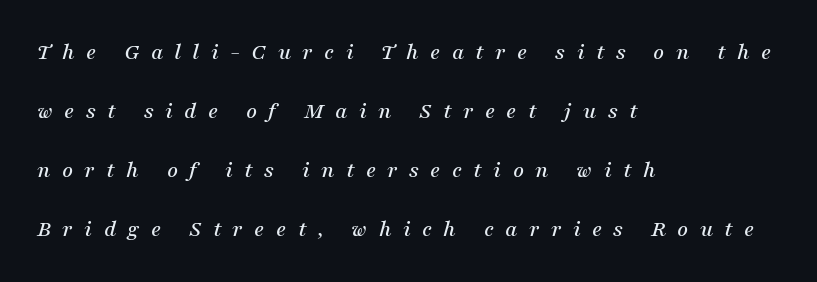
The image shows 24 px text type, italic (leaning right); set left-aligned, loose line spacing (2.46x), unusually wide letter spacing (+0.47 em), not underlined.
